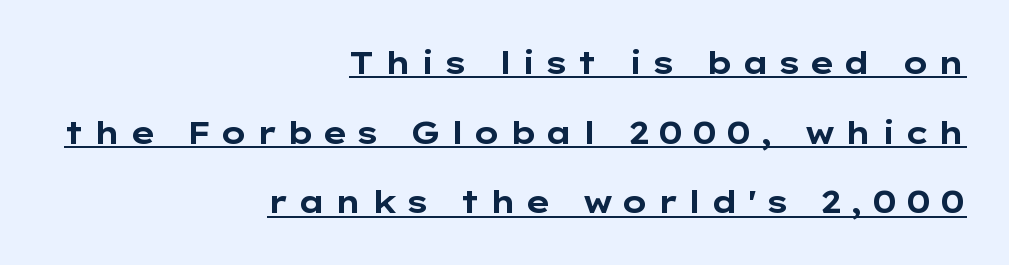
{"serif": "no", "italic": "no", "bold": "yes", "weight": "bold", "width": "wide", "stroke_contrast": "low", "x_height": "medium", "monospaced": "no", "underline": "yes", "align": "right", "line_spacing": "loose", "line_spacing_ratio": 2.25, "letter_spacing": "wide", "letter_spacing_em": 0.26, "glyph_px": 31}
